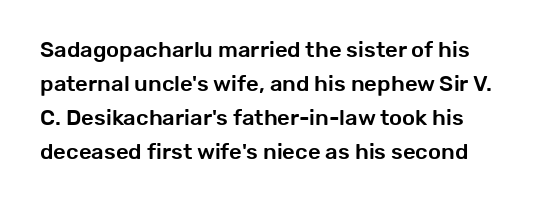
Q: Is the text italic (slanted)? A: No, it is upright.
Q: Is the text underlined? A: No.
Q: Is the spacing between letters normal or unusually wide? A: Normal.
Q: Is the spacing between lines tight, normal or loose? A: Normal.
